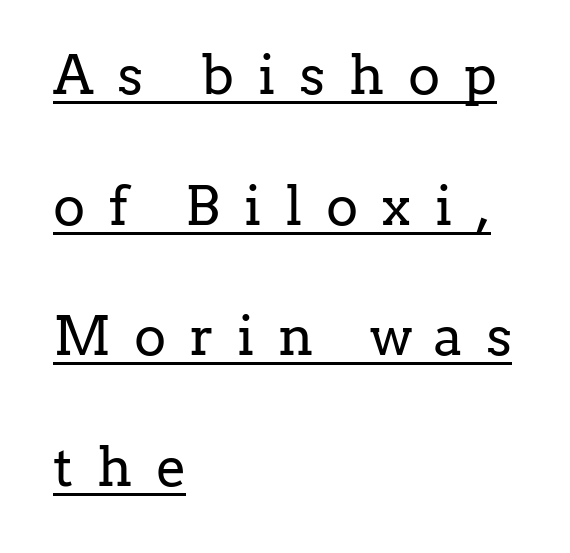
Q: Is the text bold? A: No.
Q: Is the text italic (slanted)? A: No, it is upright.
Q: Is the typeface a serif or a sans-serif typeface? A: Serif.
Q: Is the text underlined? A: Yes.
Q: How is the paragraph aligned? A: Left-aligned.
Q: Is the spacing between letters normal or unusually wide? A: Unusually wide.
Q: Is the spacing between lines tight, normal or loose? A: Loose.
Q: Width (condensed, normal, or wide)? A: Normal.
Q: Stroke contrast? A: Low.
Q: x-height? A: Medium.
Q: Monospaced? A: No.
